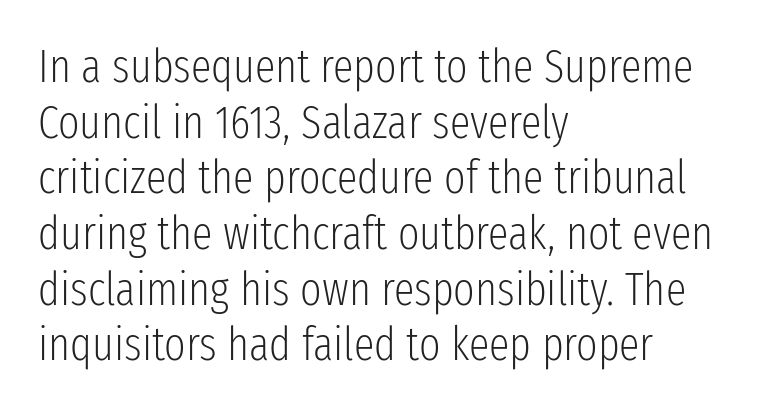
{"serif": "no", "italic": "no", "bold": "no", "weight": "light", "width": "condensed", "stroke_contrast": "low", "x_height": "medium", "monospaced": "no", "underline": "no", "align": "left", "line_spacing_ratio": 1.21, "letter_spacing": "normal", "letter_spacing_em": 0.0, "glyph_px": 46}
